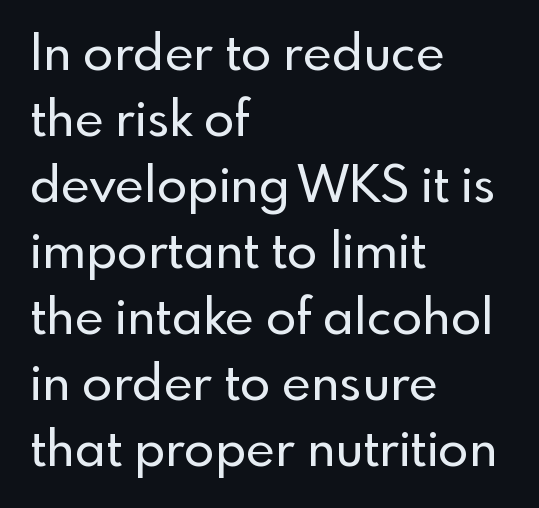
You could not count columns in this text — the font is proportionally spaced. What stands out about the letter spacing? Nothing — it is the standard amount. Where is the straight margin? On the left. One glance says typical: line gaps are just what's usual. The space beneath each line is pristine and unruled. The type family on display is of the sans-serif kind.
